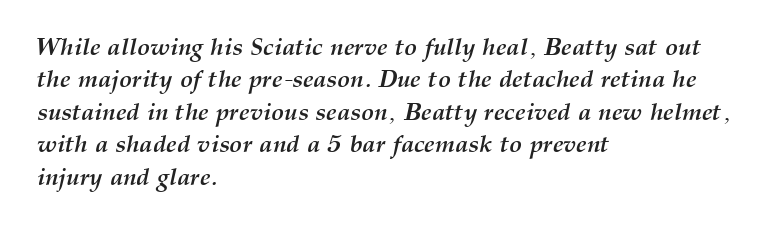
{"italic": "yes", "lean": "right", "slant_degrees": 12, "bold": "yes", "underline": "no", "align": "left", "line_spacing": "normal", "line_spacing_ratio": 1.35, "letter_spacing": "normal", "letter_spacing_em": 0.0, "glyph_px": 24}
